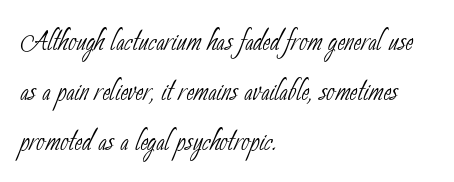
The image shows 37 px thin, condensed sans-serif type; set left-aligned, normal line spacing (1.35x), normal letter spacing, not underlined; low stroke contrast and a small x-height.
